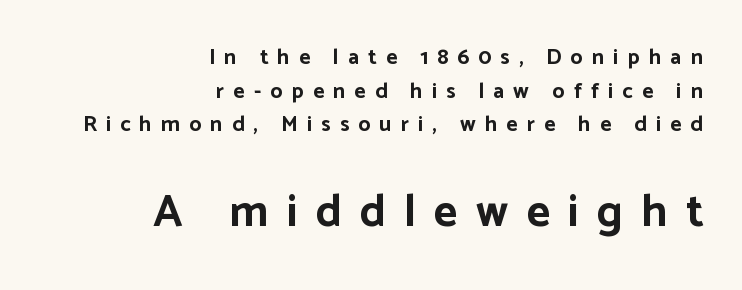
Honestly, the row spacing looks completely unremarkable. Beneath every word, the page is bare. In this sample the second text group is rendered at the bigger scale. Unlike a traditional serif, this face leaves its strokes unadorned.
